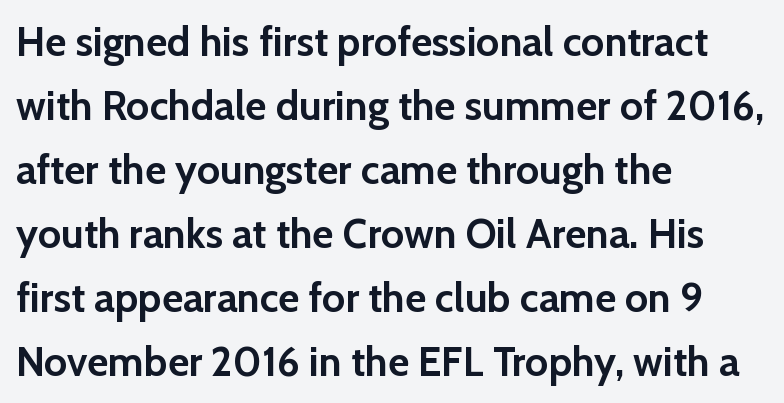
Q: Is the text bold? A: Yes.
Q: Is the text italic (slanted)? A: No, it is upright.
Q: Is the typeface a serif or a sans-serif typeface? A: Sans-serif.
Q: Is the text underlined? A: No.
Q: How is the paragraph aligned? A: Left-aligned.
Q: Is the spacing between letters normal or unusually wide? A: Normal.
Q: Is the spacing between lines tight, normal or loose? A: Normal.
Q: Width (condensed, normal, or wide)? A: Normal.
Q: Stroke contrast? A: Low.
Q: x-height? A: Medium.
Q: Monospaced? A: No.
